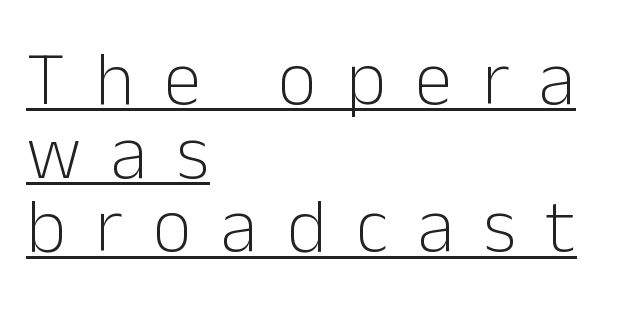
{"serif": "no", "italic": "no", "bold": "no", "weight": "light", "width": "normal", "stroke_contrast": "low", "x_height": "medium", "monospaced": "no", "underline": "yes", "align": "left", "line_spacing": "tight", "line_spacing_ratio": 0.97, "letter_spacing": "wide", "letter_spacing_em": 0.39, "glyph_px": 76}
